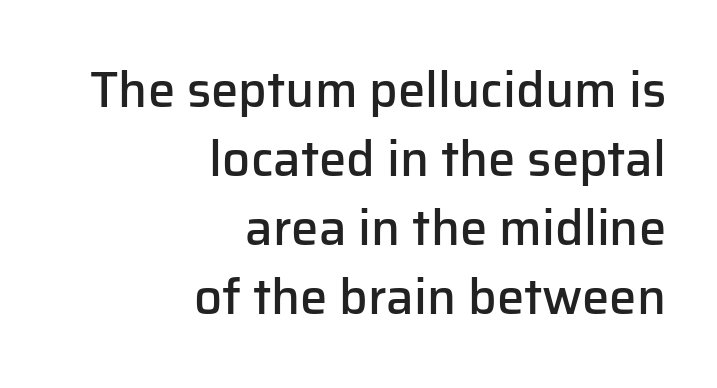
To sum up the face: it is a sans, with no serifs. Designer's note — italics off, roman on. Horizontal alignment here is rightward, an uncommon choice for prose. Inter-character spacing is left at the font's built-in metrics.
